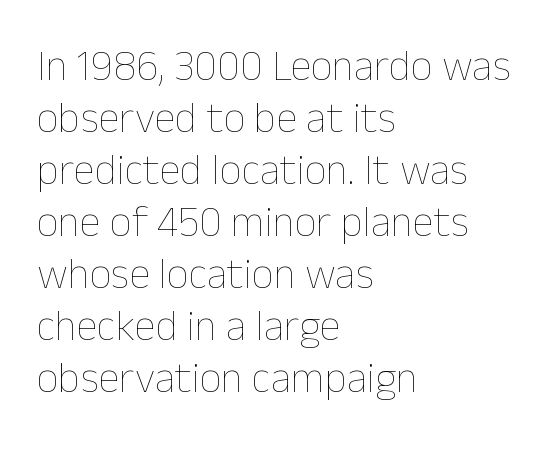
Only glyphs here, with clear space below each row. Unlike italic type, these characters show no tilt at all. The setting favours the left margin, as ordinary paragraphs usually do. Each letter keeps its own natural width here, so spacing adapts to shape.
